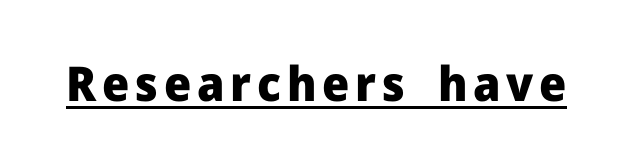
The image shows 48 px heavy sans-serif type, upright; set underlined; low stroke contrast and a medium x-height.
